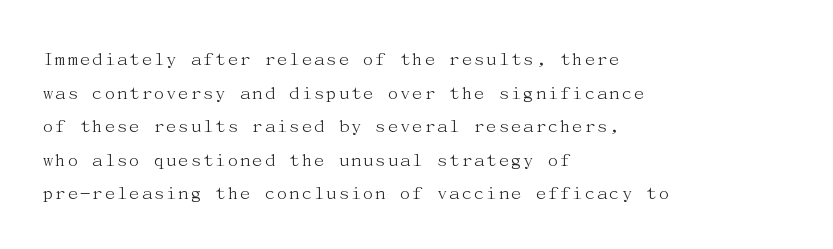
The image shows 21 px text type, upright; set left-aligned, normal line spacing (1.6x), normal letter spacing, not underlined.
